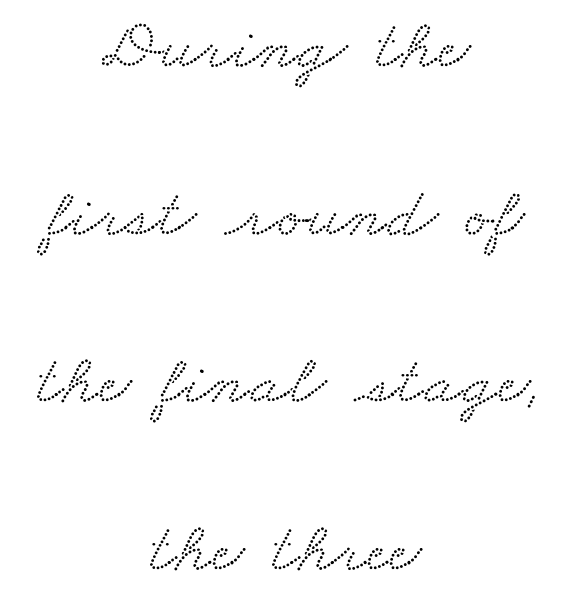
Typeset on center — no edge is straight. Spacing between characters is what you'd get straight out of the box. Notice the wide empty band between every row — that's loose leading. The glyphs in this specimen are seriffed. Character widths vary here, with narrow letters taking less room than wide ones. Descenders are the only things crossing below the line.
